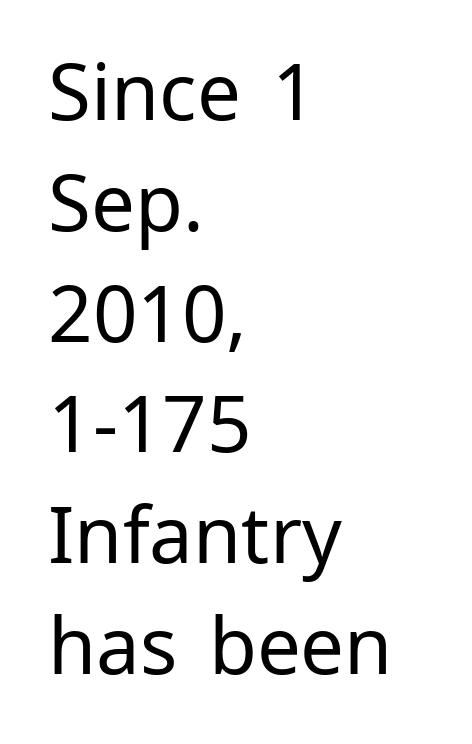
Q: Is the text bold? A: No.
Q: Is the text italic (slanted)? A: No, it is upright.
Q: Is the typeface a serif or a sans-serif typeface? A: Sans-serif.
Q: Is the text underlined? A: No.
Q: How is the paragraph aligned? A: Left-aligned.
Q: Is the spacing between letters normal or unusually wide? A: Normal.
Q: Is the spacing between lines tight, normal or loose? A: Normal.
Q: Width (condensed, normal, or wide)? A: Normal.
Q: Stroke contrast? A: Low.
Q: x-height? A: Medium.
Q: Monospaced? A: No.
